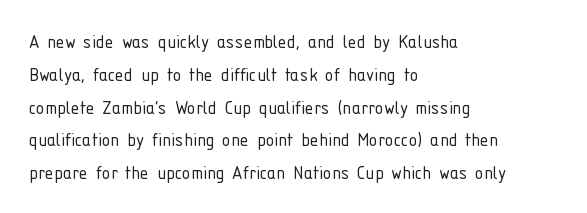
Descender tails drop into unmarked territory. Vertically, the passage feels balanced, rows spaced as you'd expect. The typesetter chose a ragged-right arrangement here. The typography opts for an upright posture over an oblique one. The rendering keeps characters at their native spacing. Stroke mass is kept to a normal reading level or below.
